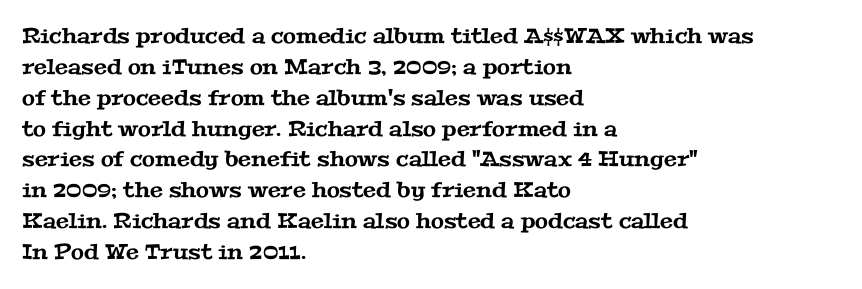
The image shows 21 px text type; set left-aligned, normal line spacing (1.47x), normal letter spacing, not underlined.
